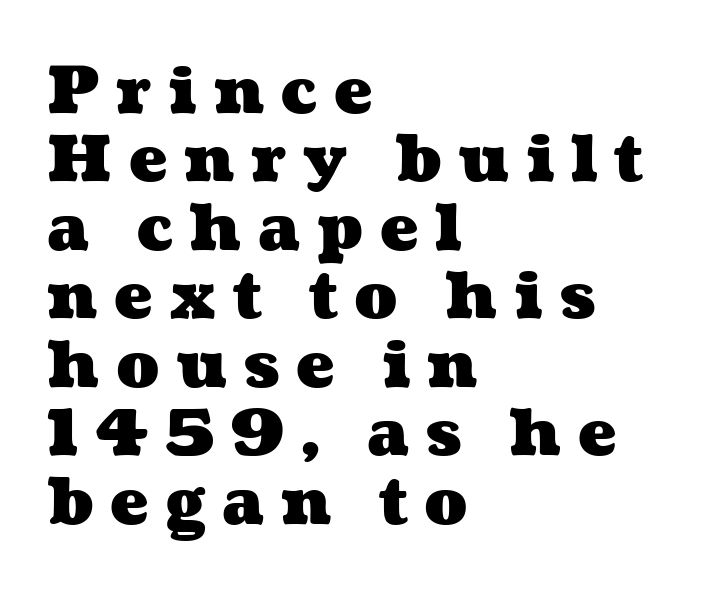
The image shows 64 px heavy, wide type; set left-aligned, tight line spacing (1.07x), unusually wide letter spacing (+0.26 em), not underlined; medium stroke contrast and a medium x-height.
